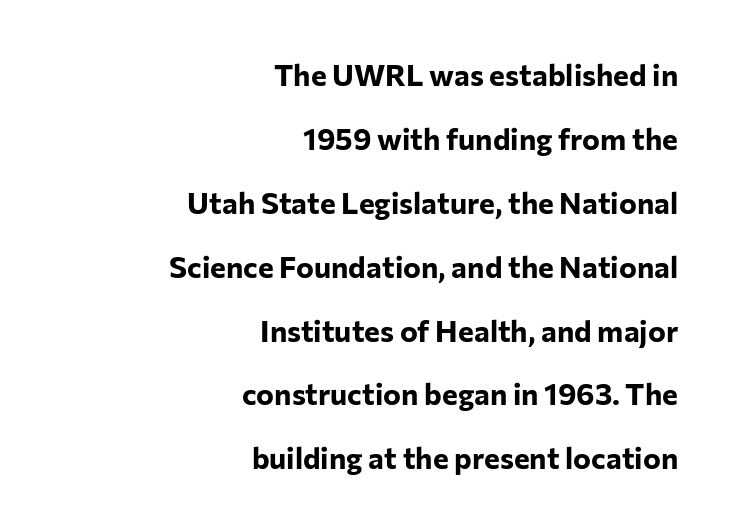
The image shows 30 px bold sans-serif type, upright; set right-aligned, loose line spacing (2.13x), normal letter spacing, not underlined; low stroke contrast and a medium x-height.
